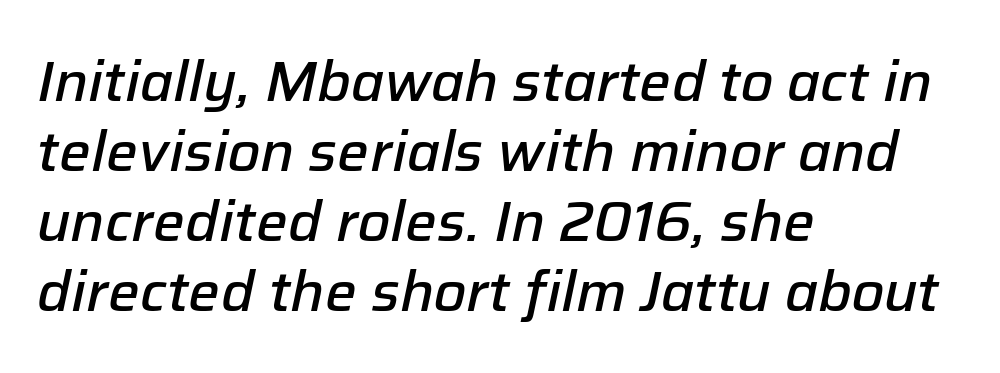
{"italic": "yes", "lean": "right", "slant_degrees": 12, "bold": "semi", "weight": "semibold", "width": "normal", "stroke_contrast": "low", "x_height": "medium", "monospaced": "no", "underline": "no", "align": "left", "line_spacing": "normal", "line_spacing_ratio": 1.25, "letter_spacing": "normal", "letter_spacing_em": 0.0, "glyph_px": 56}
